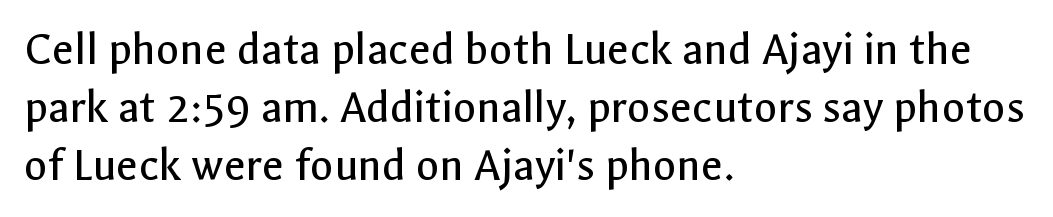
{"serif": "no", "italic": "no", "bold": "no", "weight": "regular", "width": "normal", "x_height": "medium", "monospaced": "no", "underline": "no", "align": "left", "line_spacing_ratio": 1.21, "letter_spacing": "normal", "letter_spacing_em": 0.0, "glyph_px": 48}
